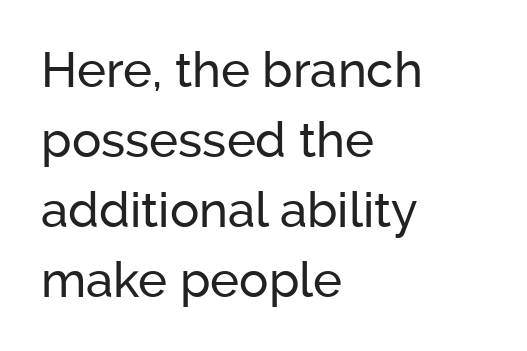
A typesetter would call this leading conventional body-copy spacing. The font's upright variant was chosen for this text. The letters advance in unequal steps, a hallmark of proportional type. Is the block centered? No — it sits flush against the left margin. No extra tracking has been applied to these lines. The gap between lines stays unmarked.
